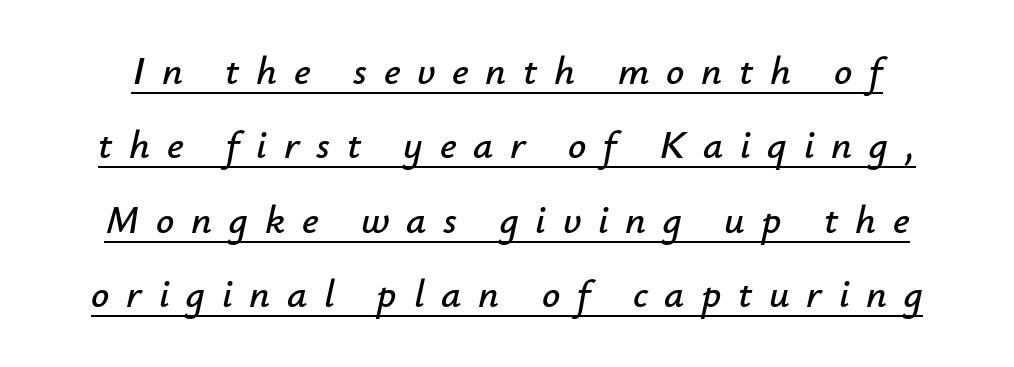
Think of a printed novel: that variable character pitch is what you see here. The specimen reads as italic at a glance. You can see a thin bar hugging the bottom of the glyphs. The gaps between neighbouring characters are conspicuously large.
